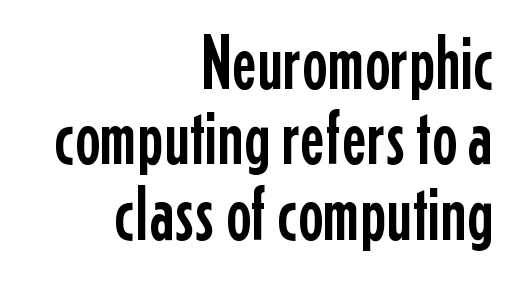
The image shows 77 px condensed sans-serif type, upright; set right-aligned, tight line spacing (0.98x), normal letter spacing, not underlined; low stroke contrast and a medium x-height.
